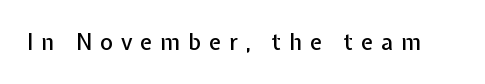
The image shows 22 px text type, upright; set unusually wide letter spacing (+0.36 em), not underlined.
